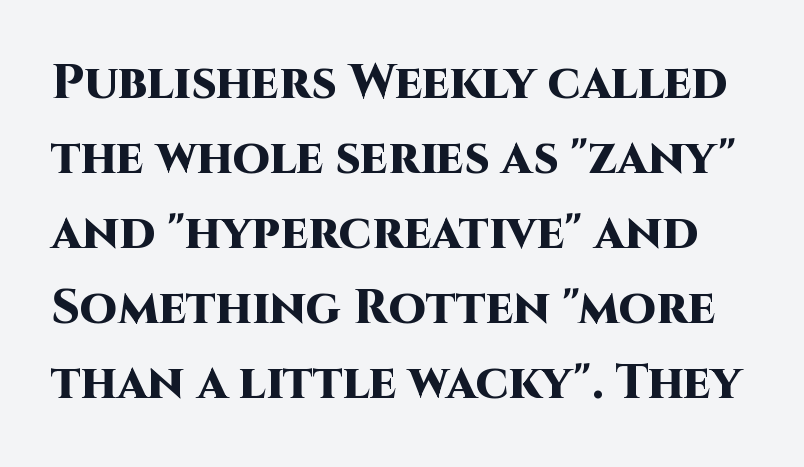
No italicization has been applied; the sample stays upright. The space directly below the letters is spotless. Grotesque or geometric, the face here clearly has no serifs. Bold? Absolutely — the strokes are thick and heavy. Words appear dense and cohesive because spacing is normal.
